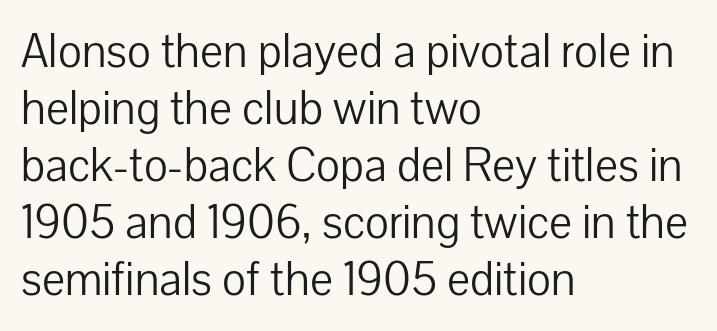
{"serif": "no", "italic": "no", "bold": "no", "weight": "light", "width": "normal", "stroke_contrast": "low", "x_height": "medium", "monospaced": "no", "underline": "no", "align": "left", "line_spacing_ratio": 1.24, "letter_spacing": "normal", "letter_spacing_em": 0.0, "glyph_px": 46}
